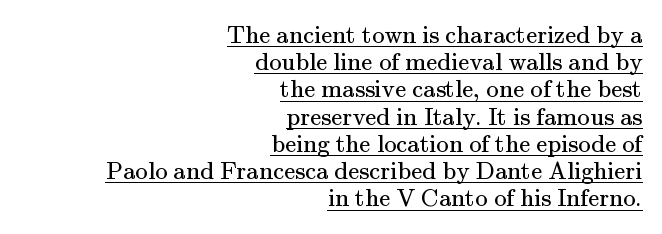
Q: Is the text bold? A: No.
Q: Is the text italic (slanted)? A: No, it is upright.
Q: Is the text underlined? A: Yes.
Q: How is the paragraph aligned? A: Right-aligned.
Q: Is the spacing between letters normal or unusually wide? A: Normal.
Q: Is the spacing between lines tight, normal or loose? A: Tight.
